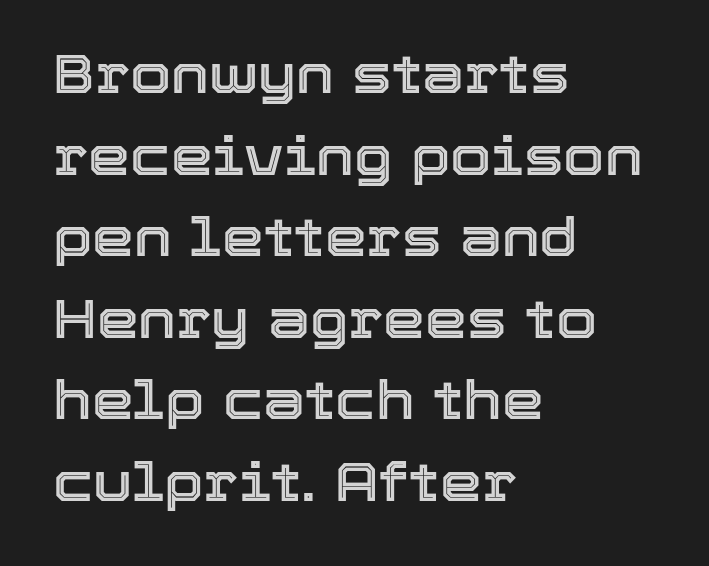
Q: Is the text italic (slanted)? A: No, it is upright.
Q: Is the text underlined? A: No.
Q: How is the paragraph aligned? A: Left-aligned.
Q: Is the spacing between letters normal or unusually wide? A: Normal.
Q: Is the spacing between lines tight, normal or loose? A: Normal.
Q: Width (condensed, normal, or wide)? A: Normal.
Q: x-height? A: Medium.
Q: Monospaced? A: No.
